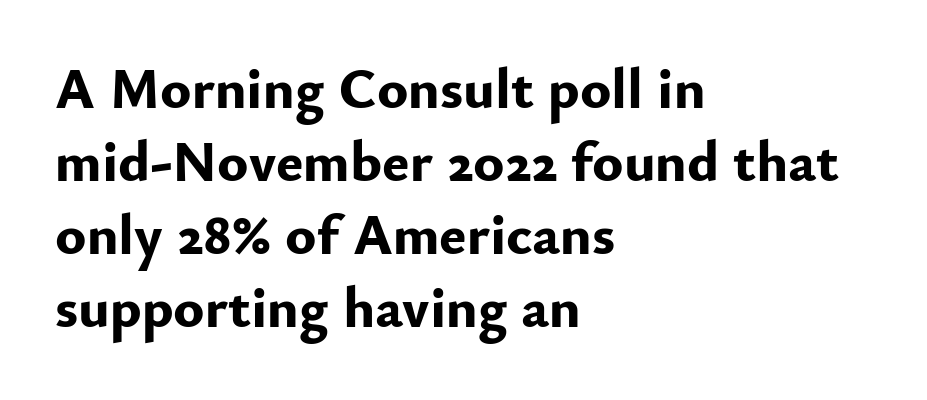
Rendered with straight, roman letterforms. A sans-serif font was chosen for this passage. Only glyphs here, with clear space below each row. Spacing verdict: proportional, widths tailored to each character. Letter spacing: default. Normally led — the rows are evenly, conventionally spaced.
